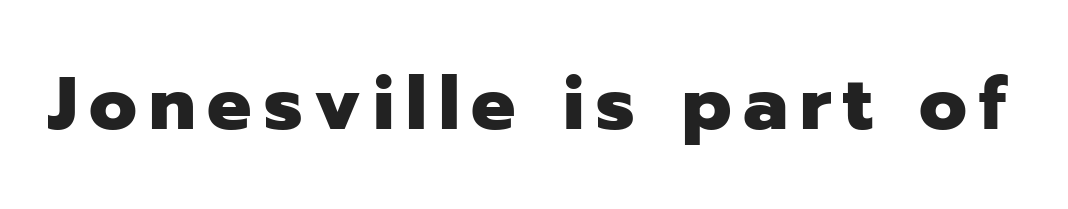
Posture: straight, roman, zero tilt. What kind of face is this? One without serifs — a sans. You'd pick this weight for a headline — it's a proper bold. You could not count columns in this text — the font is proportionally spaced. A clean baseline with only descenders dipping below it.
